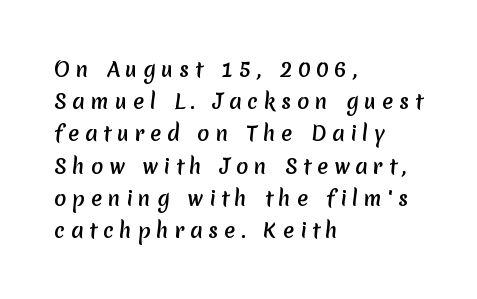
{"underline": "no", "align": "left", "line_spacing": "normal", "line_spacing_ratio": 1.61, "letter_spacing": "wide", "letter_spacing_em": 0.29, "glyph_px": 20}
